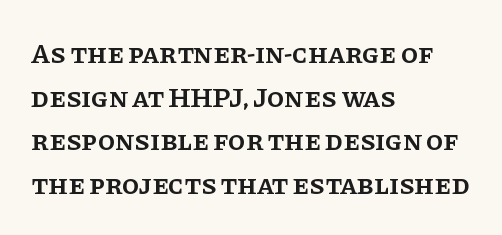
The image shows 28 px semibold serif type, upright; set left-aligned, normal line spacing (1.56x), normal letter spacing, not underlined; low stroke contrast and a large x-height.
